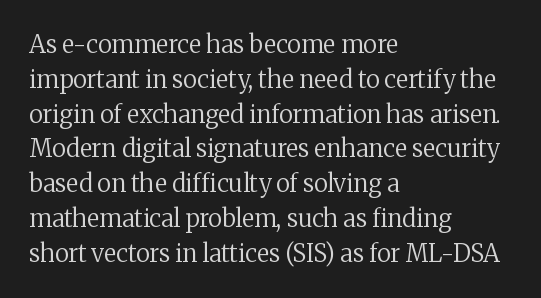
Q: Is the text bold? A: No.
Q: Is the text italic (slanted)? A: No, it is upright.
Q: Is the text underlined? A: No.
Q: How is the paragraph aligned? A: Left-aligned.
Q: Is the spacing between letters normal or unusually wide? A: Normal.
Q: Is the spacing between lines tight, normal or loose? A: Normal.
